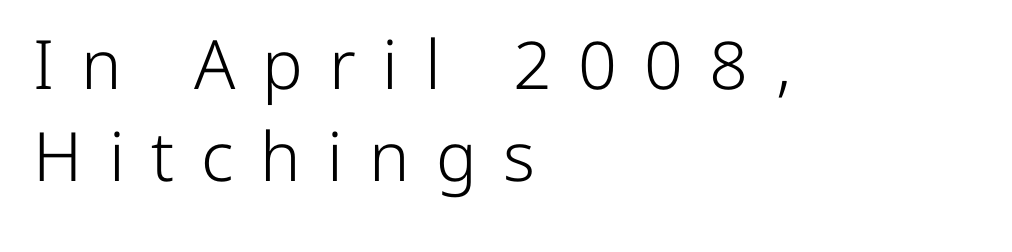
Check under the words: just untouched page. The vertical gap from one line to the next is medium. Nope, no serifs anywhere on these letters. These lines are rendered in a variable-pitch font.
